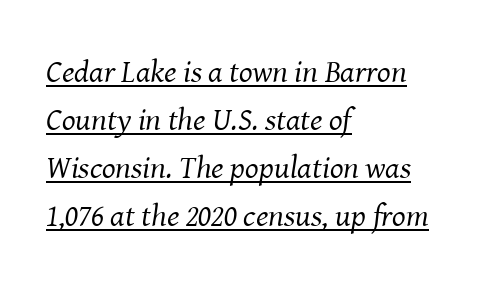
{"serif": "yes", "italic": "yes", "lean": "right", "slant_degrees": 8, "bold": "no", "weight": "regular", "width": "normal", "stroke_contrast": "medium", "x_height": "medium", "monospaced": "no", "underline": "yes", "align": "left", "line_spacing": "normal", "line_spacing_ratio": 1.5, "letter_spacing": "normal", "letter_spacing_em": 0.0, "glyph_px": 32}
